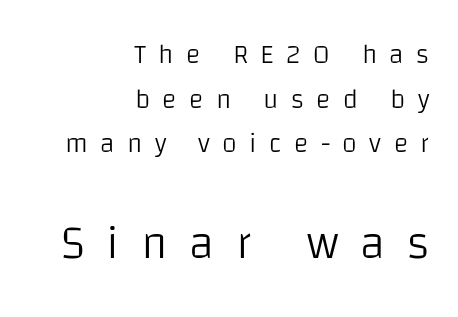
{"serif": "no", "italic": "no", "bold": "no", "weight": "light", "width": "normal", "stroke_contrast": "low", "x_height": "large", "monospaced": "no", "underline": "no", "align": "right", "line_spacing": "normal", "line_spacing_ratio": 1.65, "letter_spacing": "wide", "letter_spacing_em": 0.46, "larger_block": "second", "size_ratio": 1.74, "glyph_px": 47}
